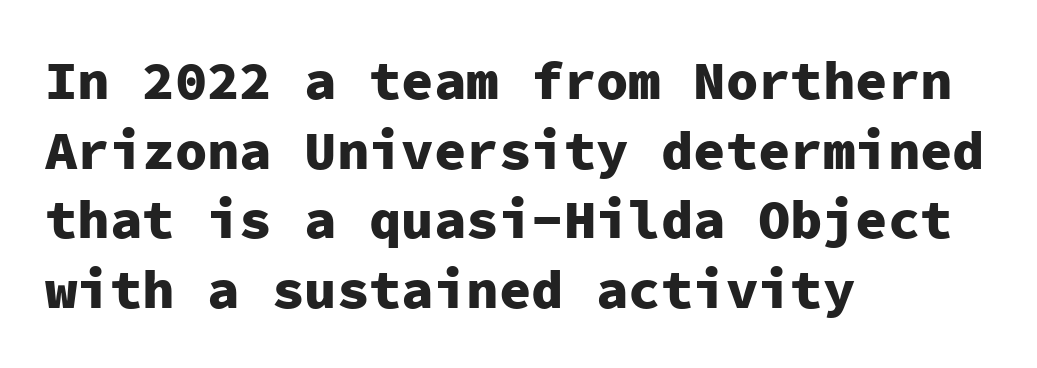
Q: Is the text bold? A: Yes.
Q: Is the text italic (slanted)? A: No, it is upright.
Q: Is the typeface a serif or a sans-serif typeface? A: Sans-serif.
Q: Is the text underlined? A: No.
Q: How is the paragraph aligned? A: Left-aligned.
Q: Is the spacing between letters normal or unusually wide? A: Normal.
Q: Is the spacing between lines tight, normal or loose? A: Normal.
Q: Width (condensed, normal, or wide)? A: Normal.
Q: Stroke contrast? A: Low.
Q: x-height? A: Medium.
Q: Monospaced? A: Yes.
